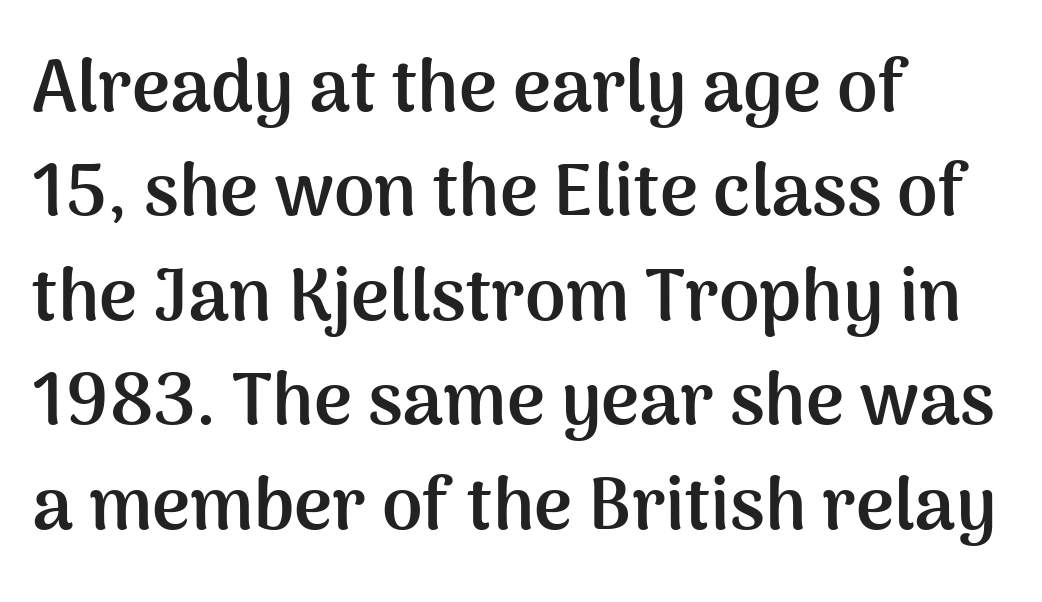
{"serif": "no", "italic": "no", "bold": "yes", "weight": "semibold", "width": "normal", "stroke_contrast": "medium", "x_height": "medium", "monospaced": "no", "underline": "no", "align": "left", "line_spacing": "normal", "line_spacing_ratio": 1.43, "letter_spacing": "normal", "letter_spacing_em": 0.0, "glyph_px": 73}
